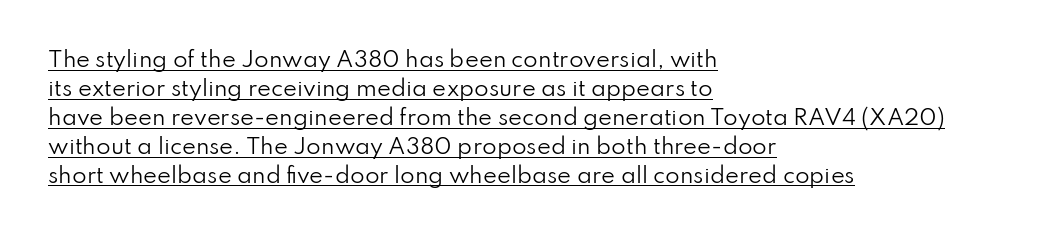
Is the block centered? No — it sits flush against the left margin. Descenders here cross a horizontal rule under the line. Caption: standard tracking, unaltered. Italic: no, the glyphs are upright roman.
